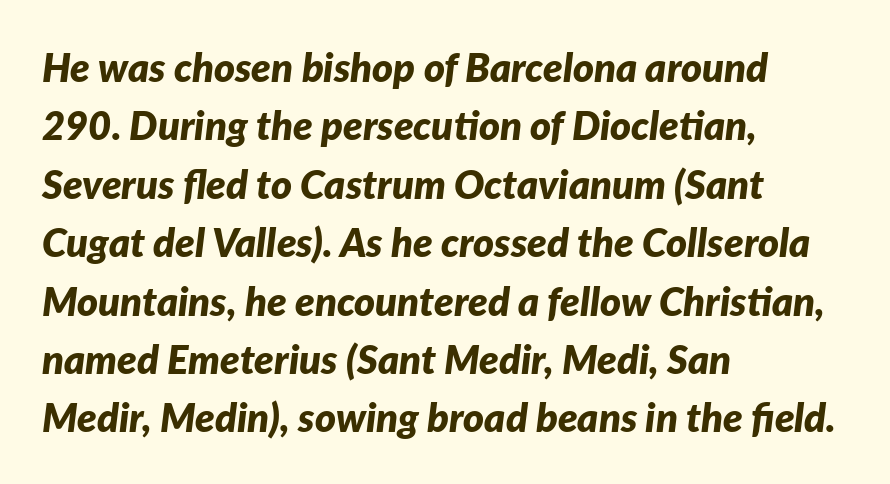
{"italic": "yes", "lean": "right", "slant_degrees": 7, "bold": "yes", "weight": "bold", "width": "normal", "stroke_contrast": "low", "x_height": "medium", "monospaced": "no", "underline": "no", "align": "left", "line_spacing": "normal", "line_spacing_ratio": 1.46, "letter_spacing": "normal", "letter_spacing_em": 0.0, "glyph_px": 40}
